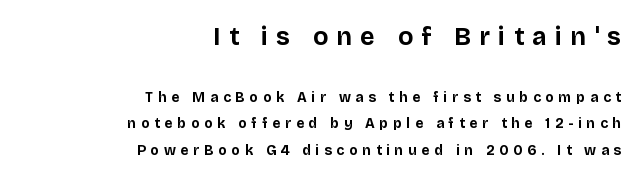
These two chunks differ in scale, with the top chunk taking the larger measure. The letterforms stand isolated, each surrounded by extra space. Style check: upright. The strokes are fattened all the way to bold. If you drew a ruler down the right edge, every line would touch it. Unmarked baselines from the first word to the last.
